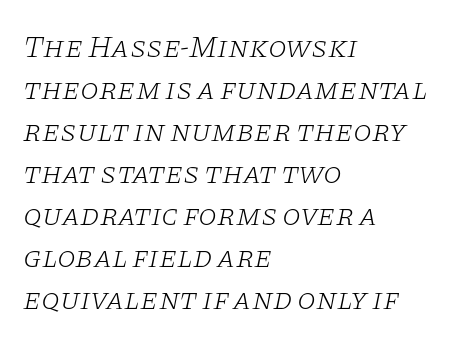
Q: Is the text bold? A: No.
Q: Is the text italic (slanted)? A: Yes, it leans right by about 11 degrees.
Q: Is the typeface a serif or a sans-serif typeface? A: Serif.
Q: Is the text underlined? A: No.
Q: How is the paragraph aligned? A: Left-aligned.
Q: Is the spacing between letters normal or unusually wide? A: Normal.
Q: Is the spacing between lines tight, normal or loose? A: Normal.
Q: Width (condensed, normal, or wide)? A: Wide.
Q: Stroke contrast? A: Low.
Q: x-height? A: Large.
Q: Monospaced? A: No.
